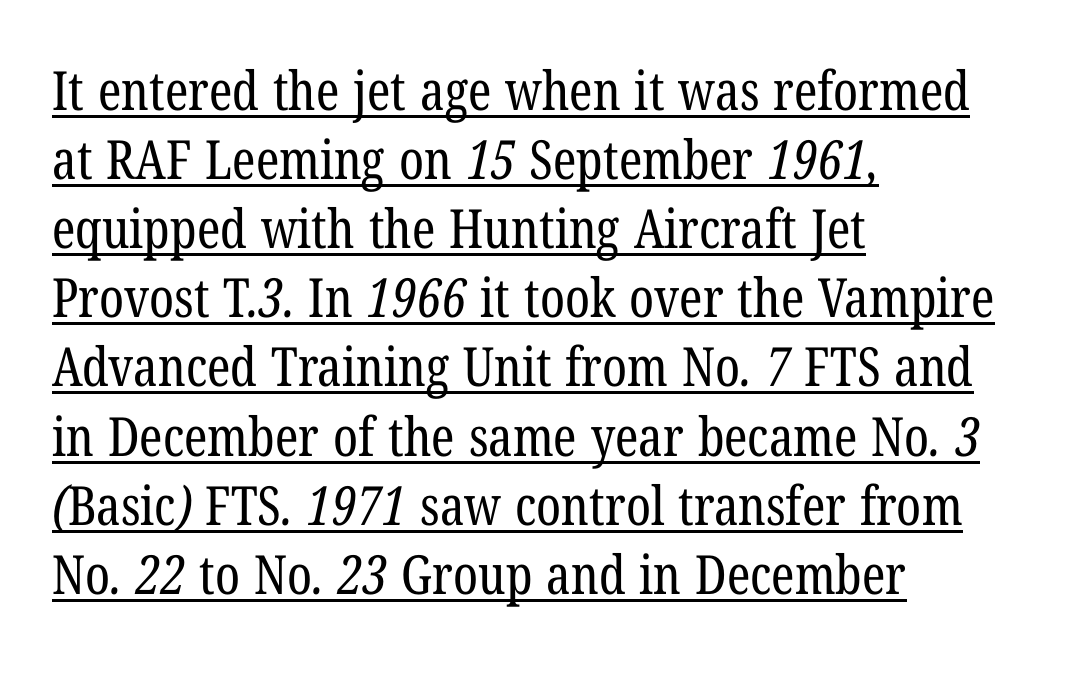
The image shows 54 px regular-weight, condensed serif type; set left-aligned, normal line spacing (1.28x), normal letter spacing, underlined; low stroke contrast and a medium x-height.
